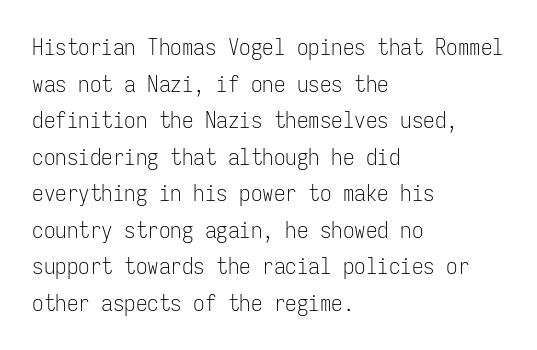
{"italic": "no", "bold": "no", "underline": "no", "align": "left", "line_spacing": "normal", "line_spacing_ratio": 1.59, "letter_spacing": "normal", "letter_spacing_em": 0.0, "glyph_px": 23}
